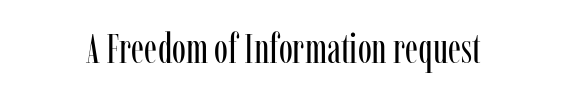
Q: Is the text bold? A: No.
Q: Is the text italic (slanted)? A: No, it is upright.
Q: Is the typeface a serif or a sans-serif typeface? A: Serif.
Q: Is the text underlined? A: No.
Q: Is the spacing between letters normal or unusually wide? A: Normal.
Q: Width (condensed, normal, or wide)? A: Condensed.
Q: Stroke contrast? A: Low.
Q: x-height? A: Medium.
Q: Monospaced? A: No.
